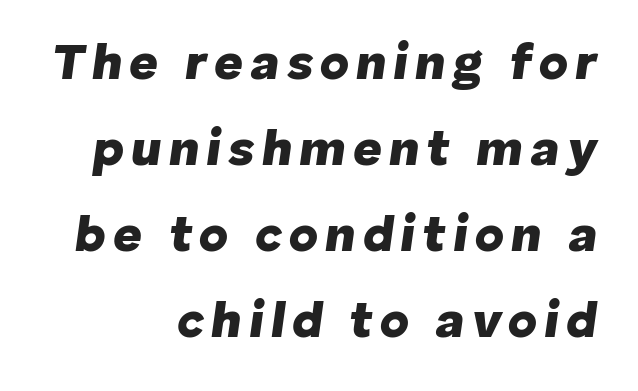
Caption: multi-line text, flush right, ragged left. The axis of the letterforms is tilted away from vertical. Heavy, bold letterforms. Do the characters align in a grid? No, the font is proportional.
